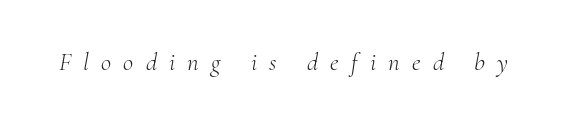
The image shows 25 px text type, italic (leaning right); set unusually wide letter spacing (+0.49 em), not underlined.
